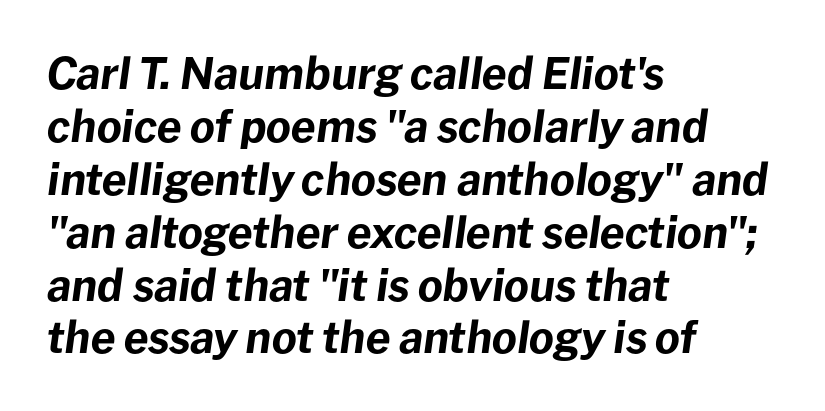
The image shows 43 px bold type, italic (leaning right); set left-aligned, line spacing 1.23x, normal letter spacing, not underlined; low stroke contrast and a medium x-height.
